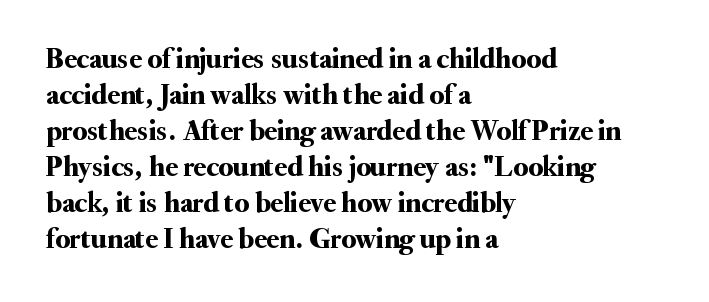
The image shows 29 px serif type, upright; set left-aligned, line spacing 1.24x, normal letter spacing, not underlined; medium stroke contrast and a small x-height.
